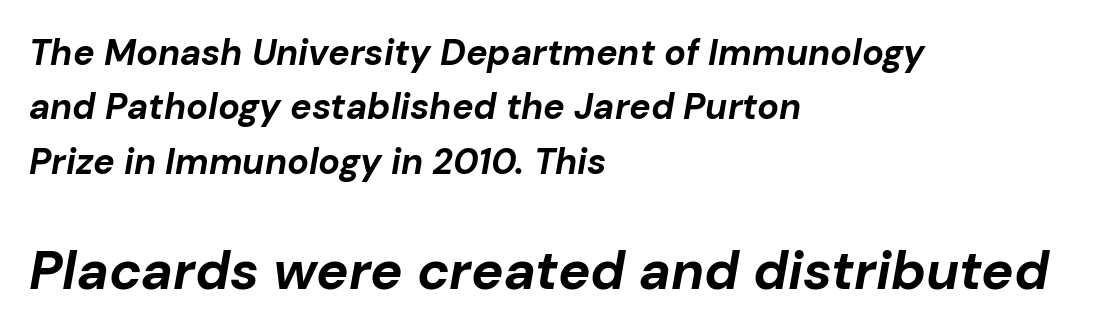
Does the lettering tilt? It does — this is italic. Any mark beneath the type? The region is blank. The rendering enlarges the type as you move from the upper chunk to the lower. The letters are bold, with thick, heavy strokes.
